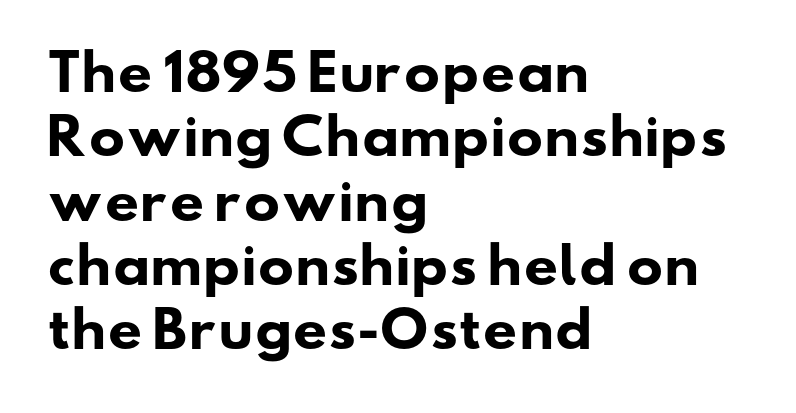
The image shows 48 px heavy, wide sans-serif type; set left-aligned, normal line spacing (1.34x), normal letter spacing, not underlined; low stroke contrast and a small x-height.
